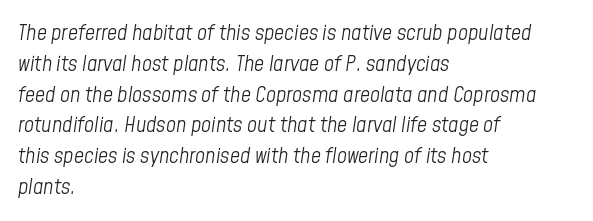
The image shows 22 px text type, italic (leaning right); set left-aligned, normal line spacing (1.4x), normal letter spacing, not underlined.
